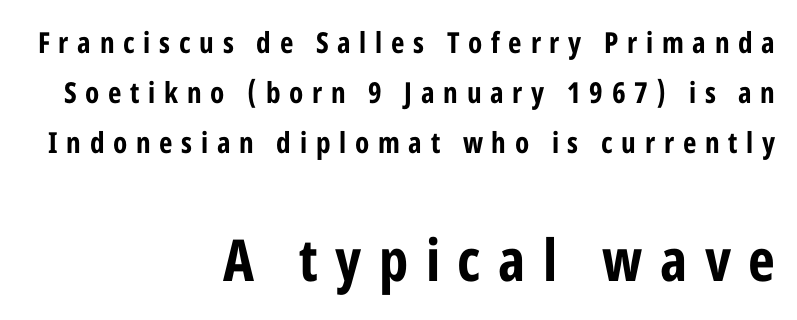
Italic: no, the glyphs are upright roman. In terms of letterform style, serifs are entirely absent. Type size steps up from the first block to the second. Here the glyphs are tracked loosely, breaking word shapes into spaced letters. Looks like regular typesetting: each glyph gets only the width it needs. You'd pick this weight for a headline — it's a proper bold.
